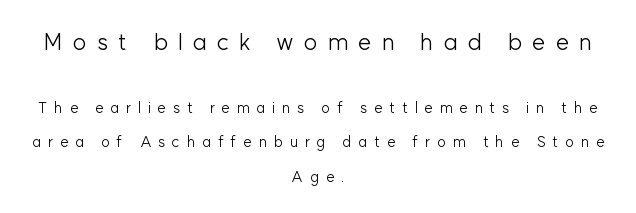
The face looks like a standard text weight, possibly lighter. These lines stand farther apart than default settings would place them. Teacher's note: observe the equal gaps on both sides — that is centered alignment. Descenders hang freely into open space.
